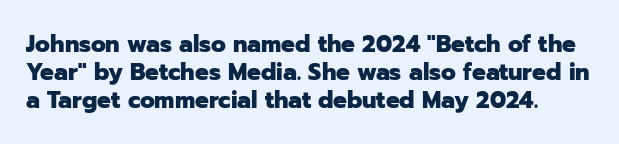
The letters stand upright; this is a roman face. As a designer I'd log this as weight 700, bold. Lines of text with bare space underneath. The tracking reads as untouched default to a designer's eye.
